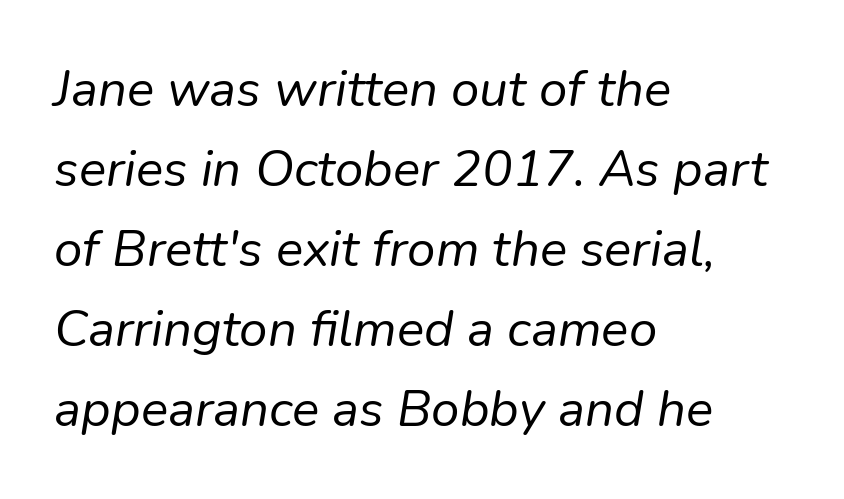
The image shows 51 px regular-weight type, italic (leaning right); set left-aligned, normal line spacing (1.57x), normal letter spacing, not underlined; low stroke contrast and a medium x-height.
